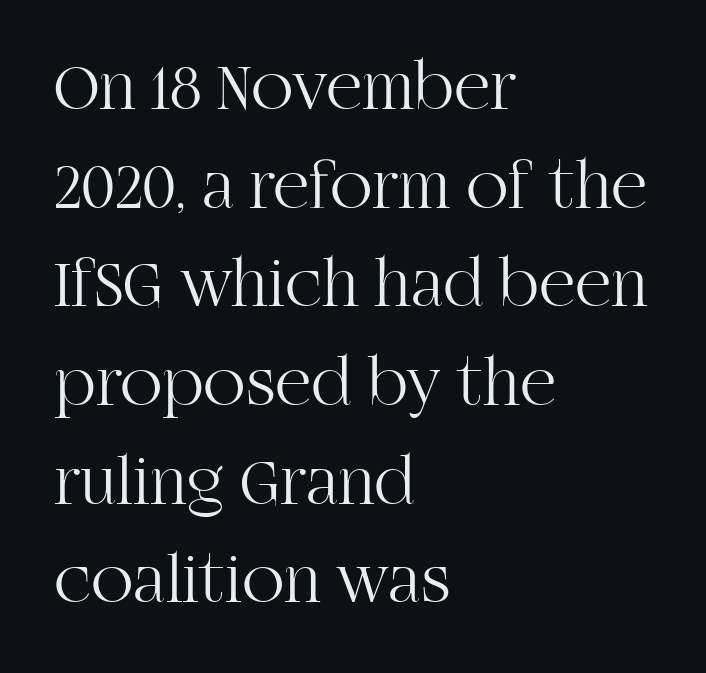
The image shows 70 px light serif type, upright; set left-aligned, normal line spacing (1.41x), normal letter spacing, not underlined; high stroke contrast and a large x-height.
